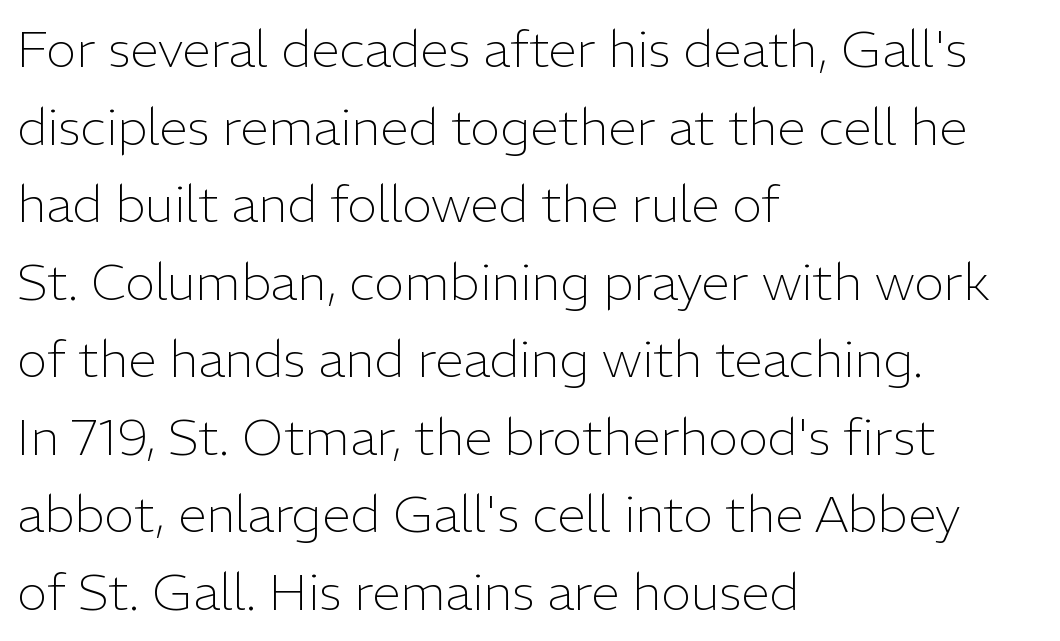
The image shows 51 px light sans-serif type, upright; set left-aligned, normal line spacing (1.52x), normal letter spacing, not underlined; low stroke contrast and a medium x-height.
